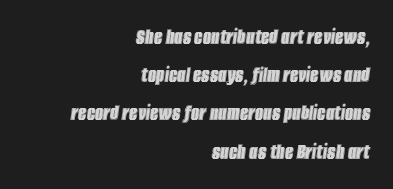
Visually the block forms a straight wall on the right and a jagged coastline on the left. The passage shown leans; its letterforms are oblique. Horizontal bands of white between lines are of average thickness. No extra tracking has been applied to these lines. Quick note: underline off.
